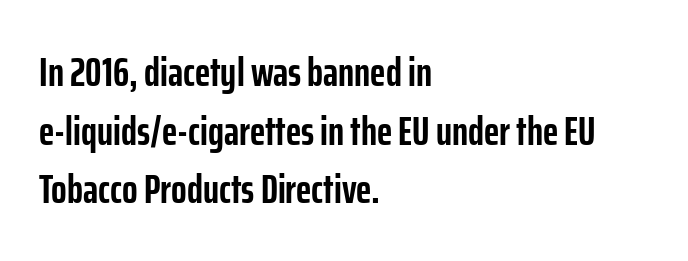
Q: Is the text bold? A: Yes.
Q: Is the text italic (slanted)? A: No, it is upright.
Q: Is the typeface a serif or a sans-serif typeface? A: Sans-serif.
Q: Is the text underlined? A: No.
Q: How is the paragraph aligned? A: Left-aligned.
Q: Is the spacing between letters normal or unusually wide? A: Normal.
Q: Is the spacing between lines tight, normal or loose? A: Normal.
Q: Width (condensed, normal, or wide)? A: Condensed.
Q: Stroke contrast? A: Low.
Q: x-height? A: Medium.
Q: Monospaced? A: No.
